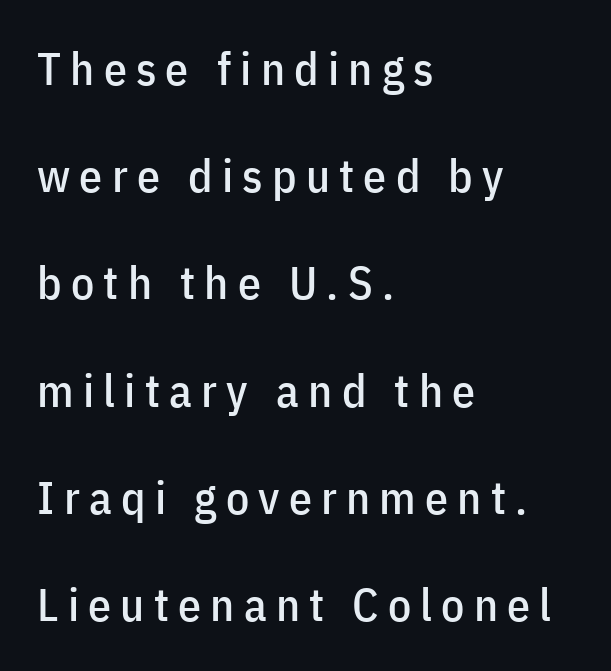
The area under the type is left untouched. Casual observation: everything's shoved over to the left. Between one letter and the next there's a generous, obvious gap. Posture: straight, roman, zero tilt.
